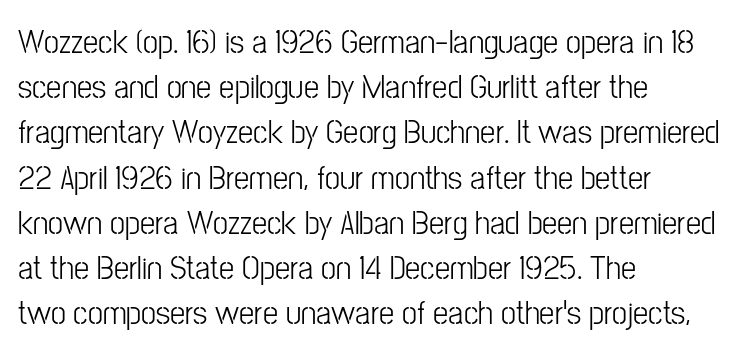
{"serif": "no", "italic": "no", "bold": "no", "weight": "light", "width": "condensed", "stroke_contrast": "low", "x_height": "medium", "monospaced": "no", "underline": "no", "align": "left", "line_spacing": "normal", "line_spacing_ratio": 1.33, "letter_spacing": "normal", "letter_spacing_em": 0.0, "glyph_px": 34}
